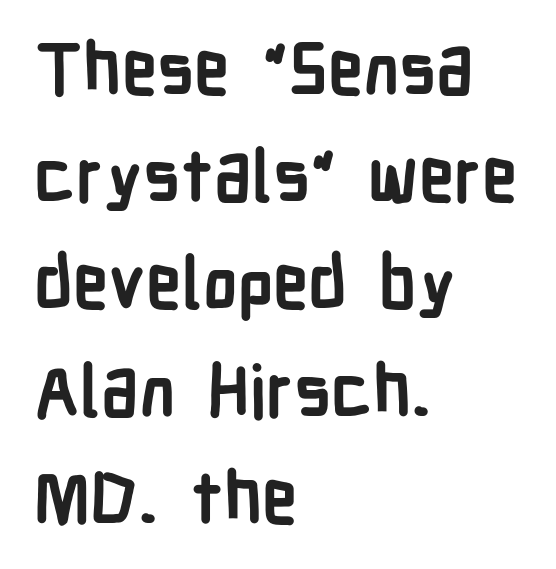
Q: Is the text bold? A: Yes.
Q: Is the text italic (slanted)? A: No, it is upright.
Q: Is the typeface a serif or a sans-serif typeface? A: Sans-serif.
Q: Is the text underlined? A: No.
Q: How is the paragraph aligned? A: Left-aligned.
Q: Is the spacing between letters normal or unusually wide? A: Normal.
Q: Is the spacing between lines tight, normal or loose? A: Normal.
Q: Width (condensed, normal, or wide)? A: Condensed.
Q: Stroke contrast? A: Low.
Q: x-height? A: Medium.
Q: Monospaced? A: No.
